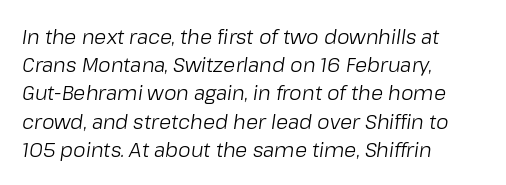
The image shows 20 px text type, italic (leaning right); set left-aligned, normal line spacing (1.41x), normal letter spacing, not underlined.
